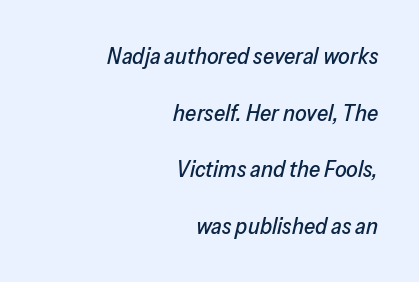
These lines stand farther apart than default settings would place them. You could call the tracking neutral — neither tight nor loose. Layout note: lines flush right. Compared with ordinary roman type, these characters are visibly tilted.
